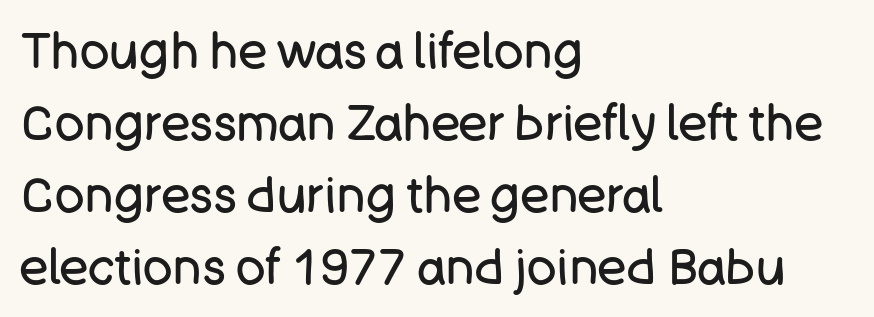
{"serif": "no", "italic": "no", "bold": "no", "weight": "regular", "width": "normal", "stroke_contrast": "low", "x_height": "large", "monospaced": "no", "underline": "no", "align": "left", "line_spacing": "normal", "line_spacing_ratio": 1.47, "letter_spacing": "normal", "letter_spacing_em": 0.0, "glyph_px": 49}
